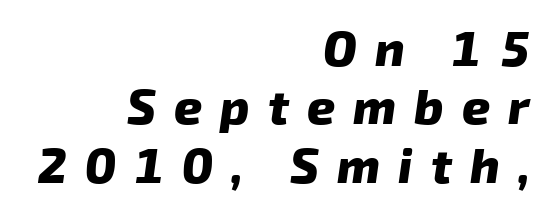
The image shows 49 px heavy sans-serif type; set right-aligned, line spacing 1.19x, unusually wide letter spacing (+0.37 em), not underlined; low stroke contrast and a medium x-height.
